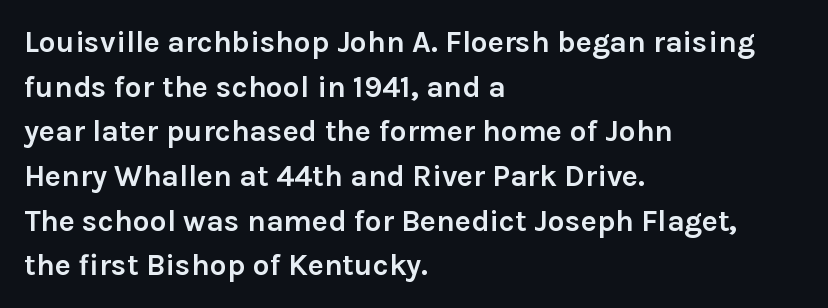
The image shows 30 px semibold sans-serif type, upright; set left-aligned, normal line spacing (1.49x), normal letter spacing, not underlined; low stroke contrast and a medium x-height.
